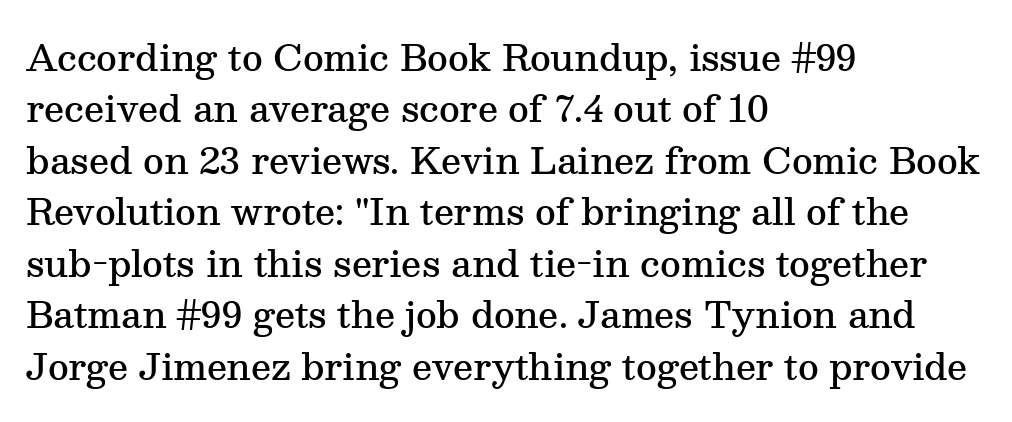
Q: Is the text bold? A: Semi-bold.
Q: Is the text italic (slanted)? A: No, it is upright.
Q: Is the typeface a serif or a sans-serif typeface? A: Serif.
Q: Is the text underlined? A: No.
Q: How is the paragraph aligned? A: Left-aligned.
Q: Is the spacing between letters normal or unusually wide? A: Normal.
Q: Is the spacing between lines tight, normal or loose? A: Normal.
Q: Width (condensed, normal, or wide)? A: Normal.
Q: Stroke contrast? A: Medium.
Q: x-height? A: Medium.
Q: Monospaced? A: No.
